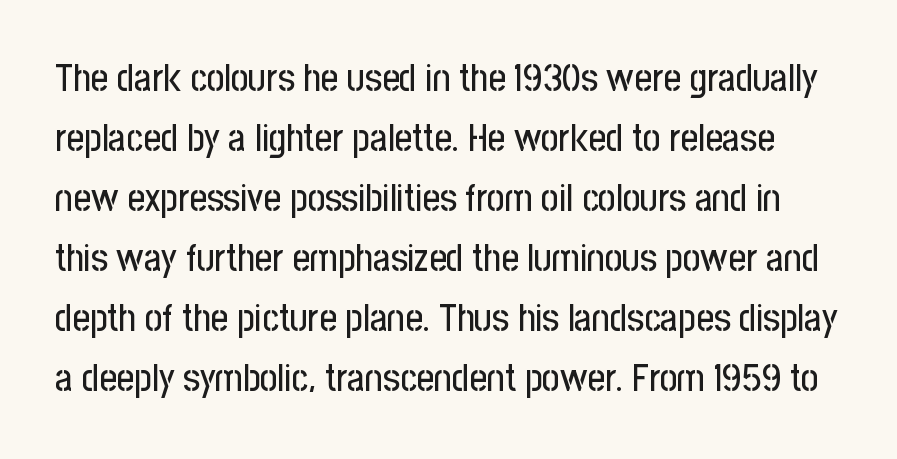
{"serif": "no", "italic": "no", "width": "condensed", "stroke_contrast": "low", "x_height": "medium", "monospaced": "no", "underline": "no", "line_spacing": "normal", "line_spacing_ratio": 1.58, "letter_spacing": "normal", "letter_spacing_em": 0.0, "glyph_px": 38}
